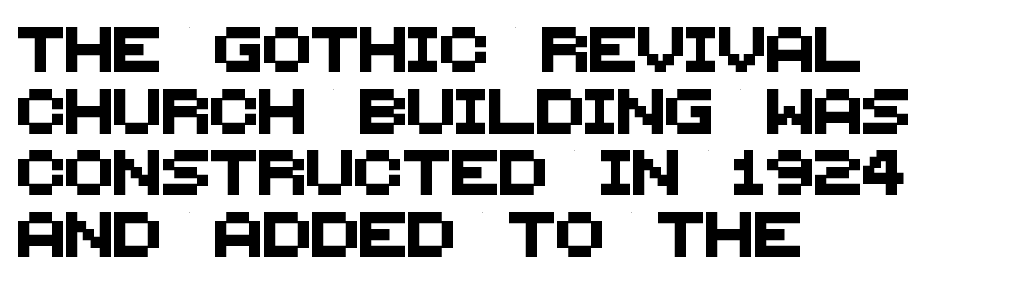
Each line starts at the same left margin while the right side varies. Here the designer chose a conventional face with non-uniform glyph widths. The letters carry no serifs — their stems end cleanly without finishing strokes. Honestly, there is no underline to notice here at all. Leading: standard.
